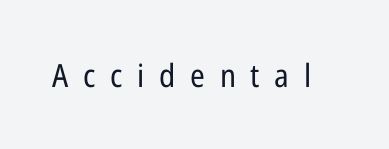
Q: Is the text bold? A: No.
Q: Is the text italic (slanted)? A: No, it is upright.
Q: Is the typeface a serif or a sans-serif typeface? A: Sans-serif.
Q: Is the text underlined? A: No.
Q: Is the spacing between letters normal or unusually wide? A: Unusually wide.
Q: Width (condensed, normal, or wide)? A: Condensed.
Q: Stroke contrast? A: Low.
Q: x-height? A: Medium.
Q: Monospaced? A: No.
